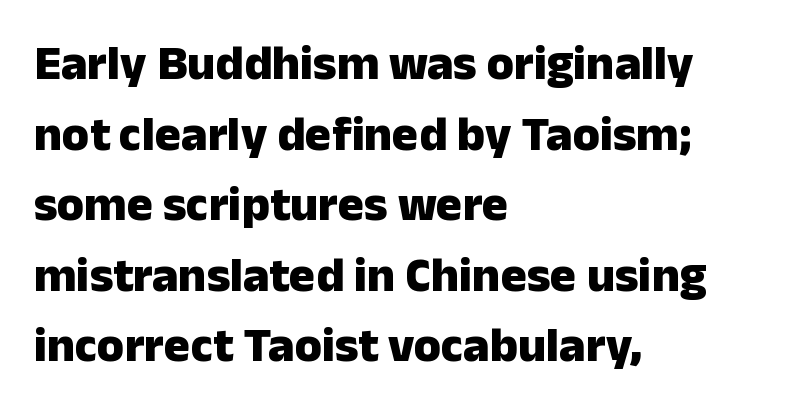
{"serif": "no", "italic": "no", "bold": "yes", "weight": "heavy", "width": "normal", "stroke_contrast": "low", "x_height": "medium", "monospaced": "no", "underline": "no", "align": "left", "line_spacing": "normal", "line_spacing_ratio": 1.44, "letter_spacing": "normal", "letter_spacing_em": 0.0, "glyph_px": 49}
